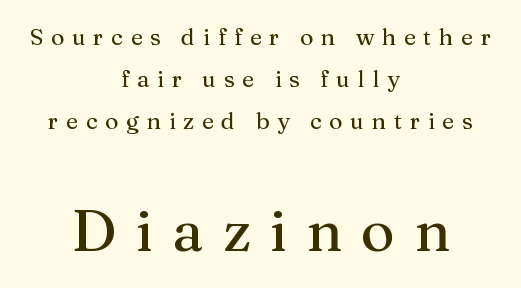
The image shows 58 px serif type, upright; set centered, line spacing 1.82x, unusually wide letter spacing (+0.33 em), not underlined; the second (bottom) block is 2.52x larger; medium stroke contrast and a medium x-height.
